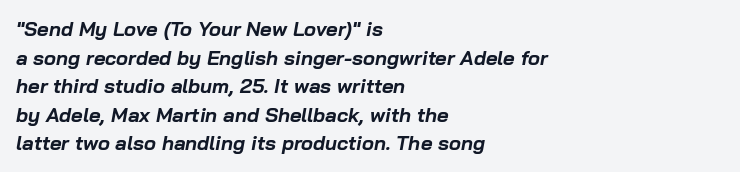
The image shows 20 px bold type, italic (leaning right); set left-aligned, normal line spacing (1.43x), normal letter spacing, not underlined.
